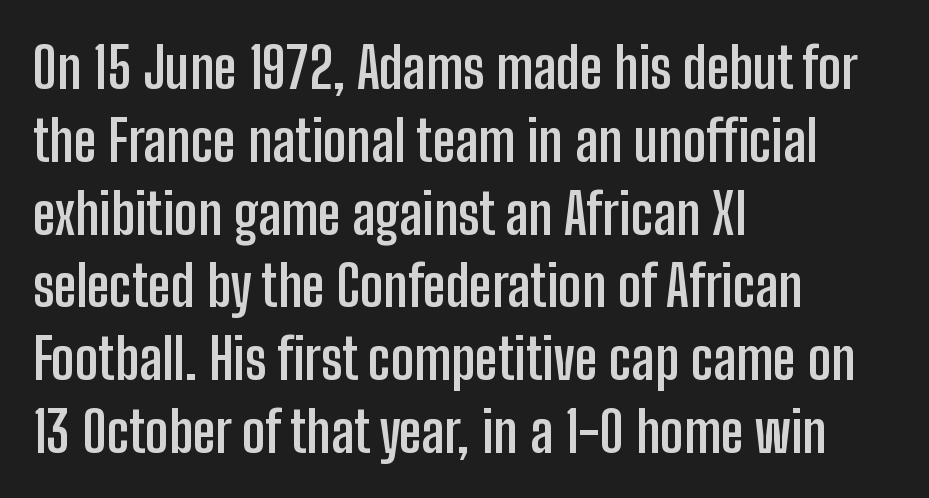
{"serif": "no", "italic": "no", "bold": "yes", "weight": "semibold", "width": "condensed", "stroke_contrast": "low", "x_height": "medium", "monospaced": "no", "underline": "no", "align": "left", "line_spacing": "normal", "line_spacing_ratio": 1.3, "letter_spacing": "normal", "letter_spacing_em": 0.0, "glyph_px": 56}
